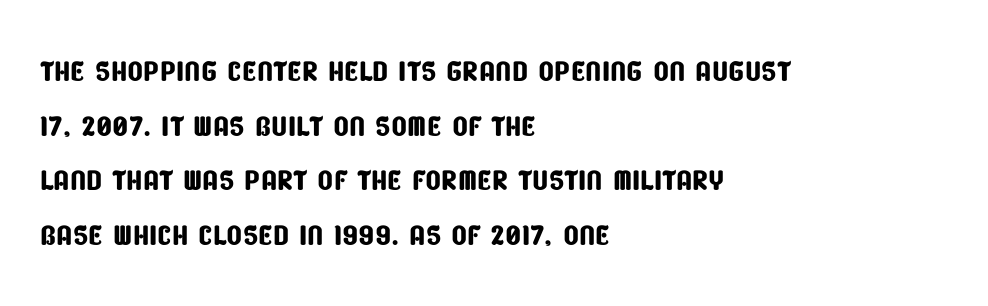
Q: Is the typeface a serif or a sans-serif typeface? A: Sans-serif.
Q: Is the text underlined? A: No.
Q: How is the paragraph aligned? A: Left-aligned.
Q: Is the spacing between letters normal or unusually wide? A: Normal.
Q: Is the spacing between lines tight, normal or loose? A: Normal.
Q: Width (condensed, normal, or wide)? A: Condensed.
Q: Stroke contrast? A: Low.
Q: x-height? A: Large.
Q: Monospaced? A: No.
